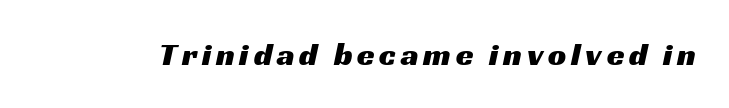
The image shows 32 px wide sans-serif type; set not underlined; medium stroke contrast and a medium x-height.
